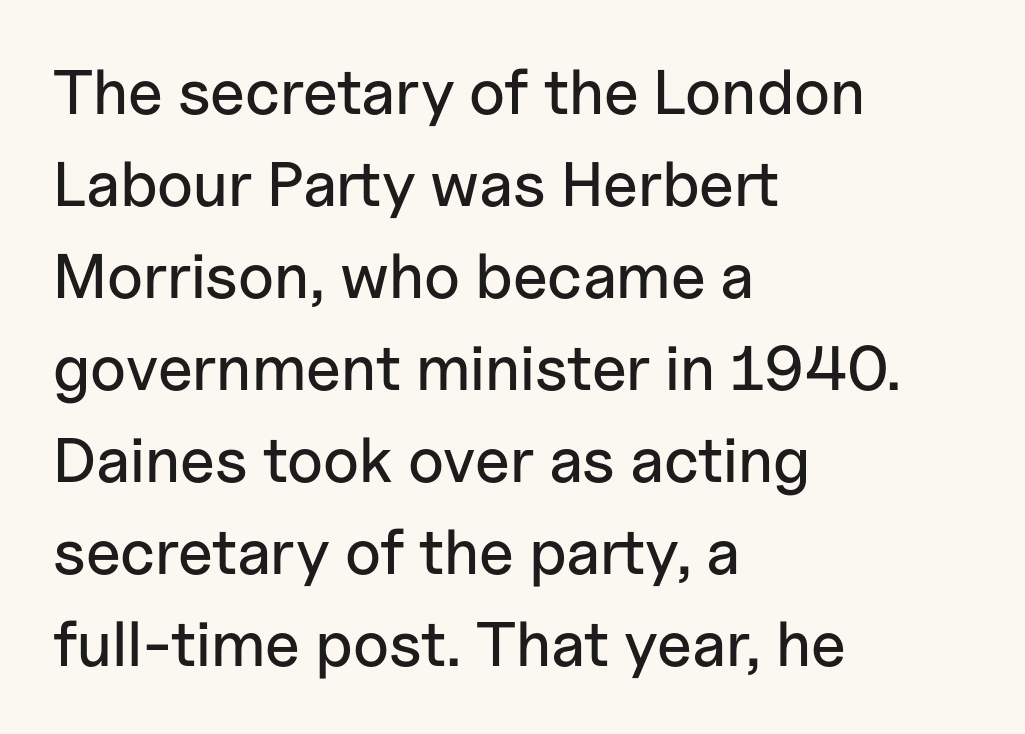
The face used here is proportionally spaced, like ordinary book or web type. Students, observe: this is what conventionally led text looks like. The font family rendered here belongs to the sans-serif group. The typesetter chose a ragged-right arrangement here. In terms of letterspacing, this is plain default setting. Do the letters lean? They stand straight.
